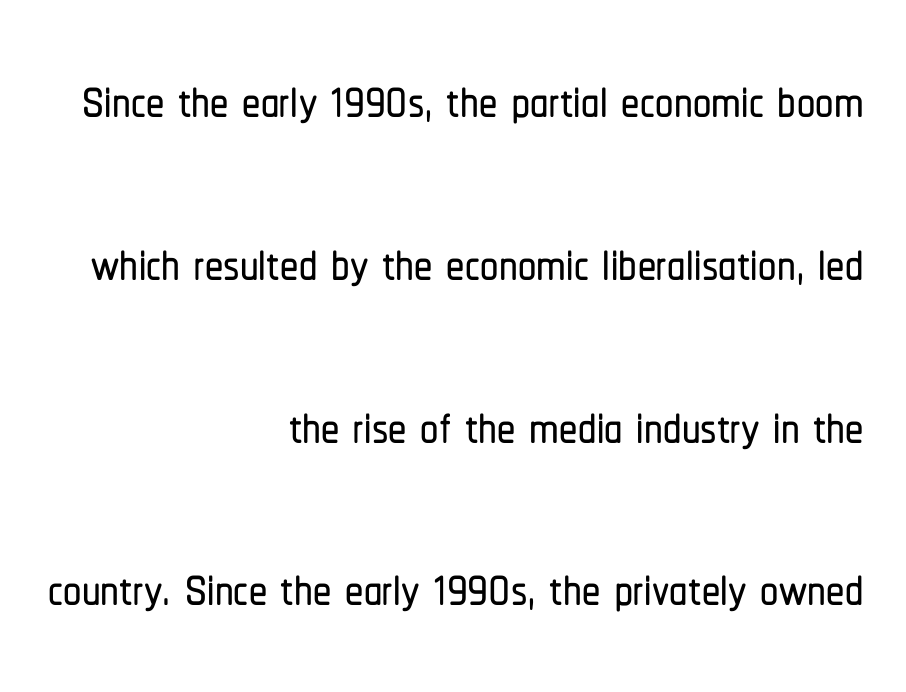
{"serif": "no", "italic": "no", "width": "condensed", "stroke_contrast": "low", "x_height": "medium", "monospaced": "no", "underline": "no", "align": "right", "line_spacing": "loose", "line_spacing_ratio": 2.23, "letter_spacing": "normal", "letter_spacing_em": 0.0, "glyph_px": 73}
